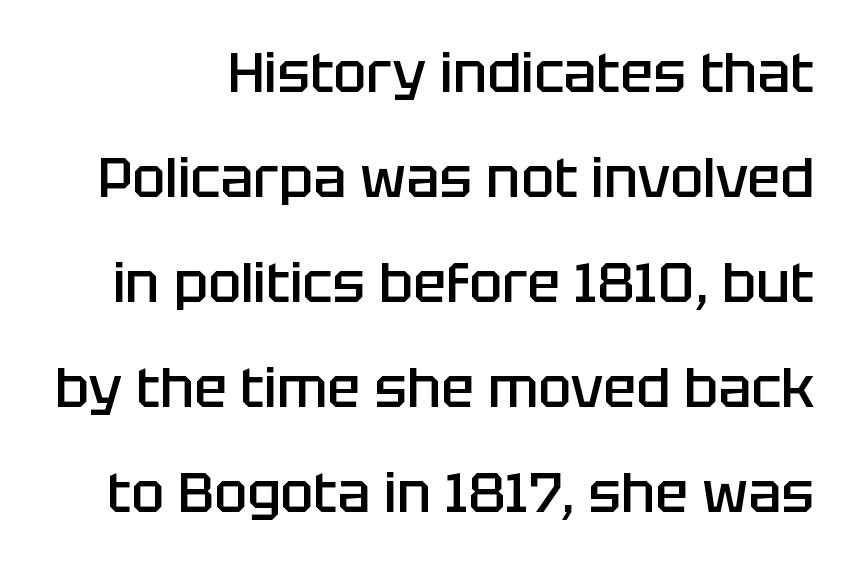
{"serif": "no", "italic": "no", "bold": "semi", "weight": "semibold", "width": "normal", "stroke_contrast": "low", "x_height": "large", "monospaced": "no", "underline": "no", "line_spacing": "loose", "line_spacing_ratio": 1.91, "letter_spacing": "normal", "letter_spacing_em": 0.0, "glyph_px": 55}
